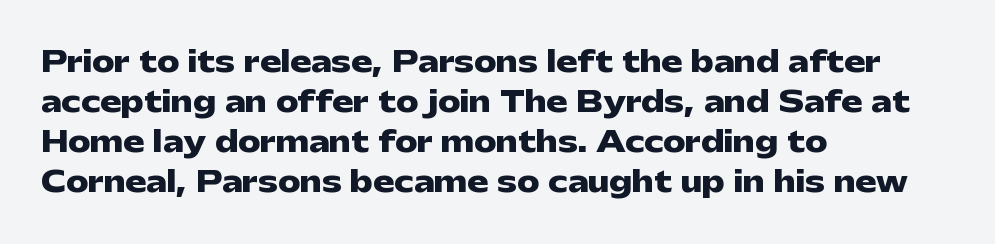
Q: Is the text bold? A: Yes.
Q: Is the text italic (slanted)? A: No, it is upright.
Q: Is the typeface a serif or a sans-serif typeface? A: Sans-serif.
Q: Is the text underlined? A: No.
Q: How is the paragraph aligned? A: Left-aligned.
Q: Is the spacing between letters normal or unusually wide? A: Normal.
Q: Is the spacing between lines tight, normal or loose? A: Normal.
Q: Width (condensed, normal, or wide)? A: Wide.
Q: Stroke contrast? A: Low.
Q: x-height? A: Medium.
Q: Monospaced? A: No.
